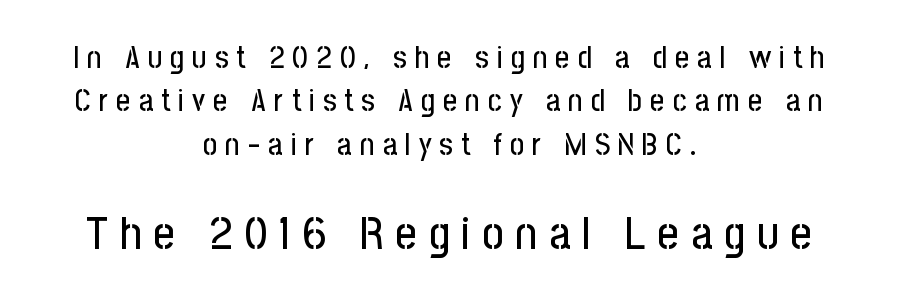
The image shows 46 px condensed sans-serif type, upright; set centered, normal line spacing (1.4x), unusually wide letter spacing (+0.26 em), not underlined; the second (bottom) block is 1.48x larger; low stroke contrast and a medium x-height.
